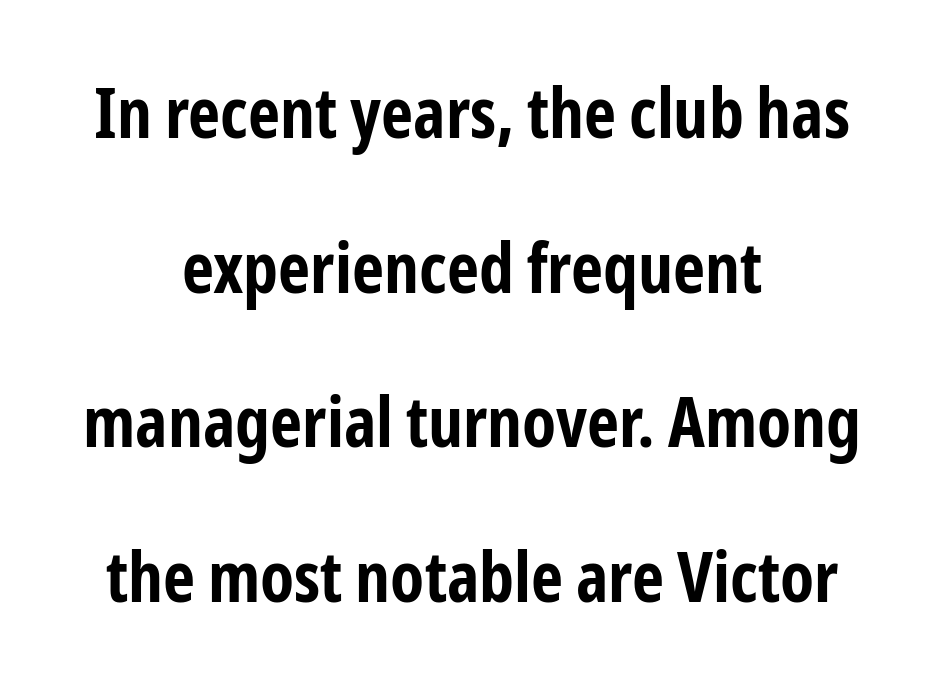
{"serif": "no", "italic": "no", "bold": "yes", "weight": "bold", "width": "condensed", "stroke_contrast": "low", "x_height": "medium", "monospaced": "no", "underline": "no", "align": "center", "line_spacing": "loose", "line_spacing_ratio": 2.21, "letter_spacing": "normal", "letter_spacing_em": 0.0, "glyph_px": 70}
